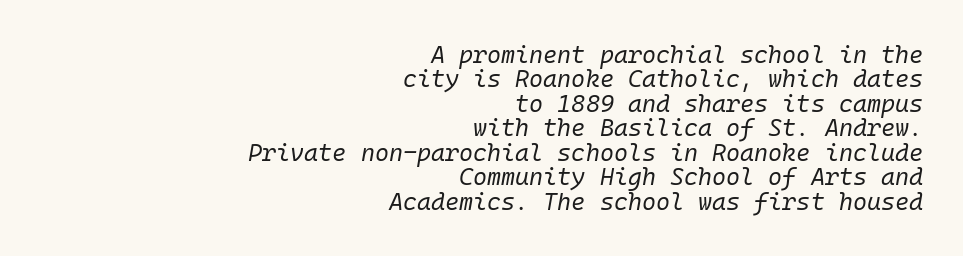
Q: Is the text bold? A: No.
Q: Is the text italic (slanted)? A: Yes, it leans right by about 10 degrees.
Q: Is the text underlined? A: No.
Q: How is the paragraph aligned? A: Right-aligned.
Q: Is the spacing between letters normal or unusually wide? A: Normal.
Q: Is the spacing between lines tight, normal or loose? A: Tight.
